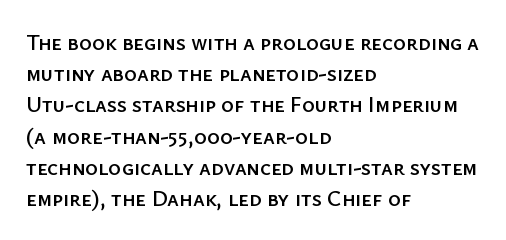
Q: Is the text italic (slanted)? A: No, it is upright.
Q: Is the text underlined? A: No.
Q: How is the paragraph aligned? A: Left-aligned.
Q: Is the spacing between letters normal or unusually wide? A: Normal.
Q: Is the spacing between lines tight, normal or loose? A: Normal.
